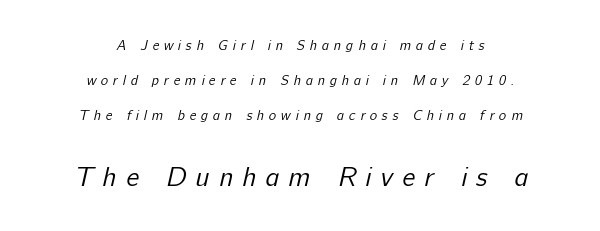
Q: Is the text bold? A: No.
Q: Is the text underlined? A: No.
Q: How is the paragraph aligned? A: Centered.
Q: Is the spacing between letters normal or unusually wide? A: Unusually wide.
Q: Is the spacing between lines tight, normal or loose? A: Loose.
Q: Which block of text is set in a larger size, the first (top) or the second (bottom)? A: The second (bottom) one.
